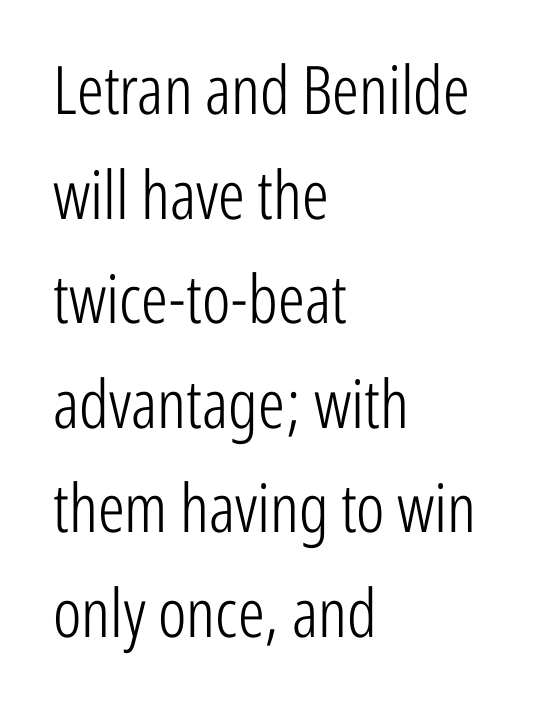
The compositor pushed each line to the left boundary. Examine the stroke ends and you'll find no serifs. Notice how descenders clear the ascenders below comfortably — that's standard leading. A quiet, ordinary-to-light weight characterises the typeface. Proportional: the letters do not fall into vertical columns. Check under the words: just untouched page.
